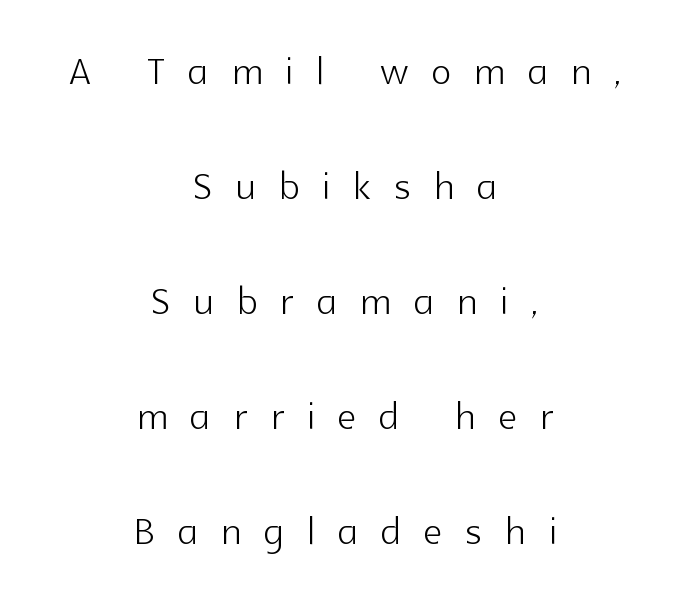
Q: Is the text bold? A: No.
Q: Is the text italic (slanted)? A: No, it is upright.
Q: Is the typeface a serif or a sans-serif typeface? A: Sans-serif.
Q: Is the text underlined? A: No.
Q: How is the paragraph aligned? A: Centered.
Q: Is the spacing between letters normal or unusually wide? A: Unusually wide.
Q: Is the spacing between lines tight, normal or loose? A: Loose.
Q: Width (condensed, normal, or wide)? A: Normal.
Q: x-height? A: Medium.
Q: Monospaced? A: No.
